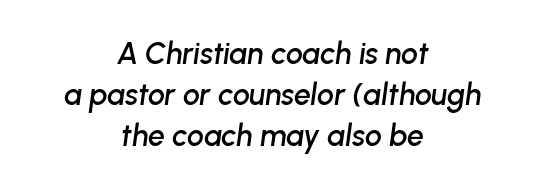
Q: Is the text italic (slanted)? A: Yes, it leans right by about 8 degrees.
Q: Is the text underlined? A: No.
Q: How is the paragraph aligned? A: Centered.
Q: Is the spacing between letters normal or unusually wide? A: Normal.
Q: Is the spacing between lines tight, normal or loose? A: Normal.
Q: Width (condensed, normal, or wide)? A: Normal.
Q: Stroke contrast? A: Low.
Q: x-height? A: Medium.
Q: Monospaced? A: No.
